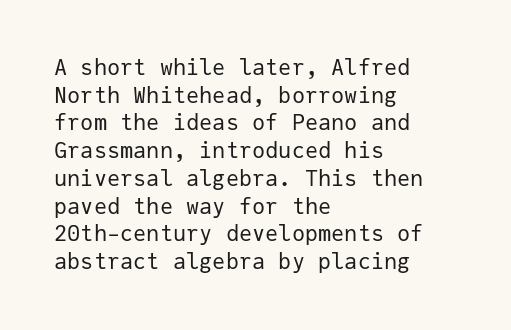
{"italic": "no", "bold": "no", "underline": "no", "align": "left", "line_spacing": "normal", "line_spacing_ratio": 1.26, "letter_spacing": "normal", "letter_spacing_em": 0.0, "glyph_px": 22}
